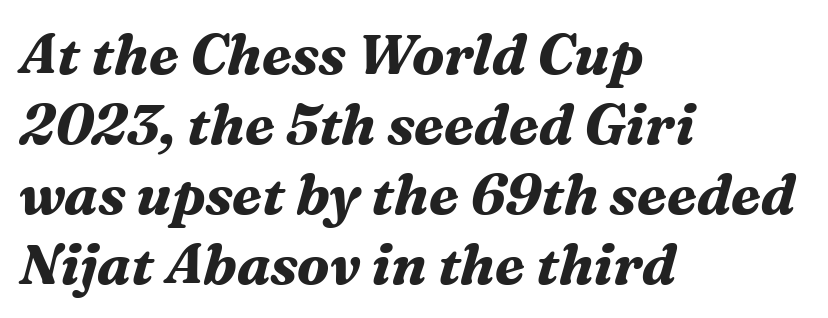
Q: Is the text bold? A: Yes.
Q: Is the text italic (slanted)? A: Yes, it leans right by about 16 degrees.
Q: Is the typeface a serif or a sans-serif typeface? A: Serif.
Q: Is the text underlined? A: No.
Q: How is the paragraph aligned? A: Left-aligned.
Q: Is the spacing between letters normal or unusually wide? A: Normal.
Q: Is the spacing between lines tight, normal or loose? A: Normal.
Q: Width (condensed, normal, or wide)? A: Normal.
Q: Stroke contrast? A: Medium.
Q: x-height? A: Medium.
Q: Monospaced? A: No.
